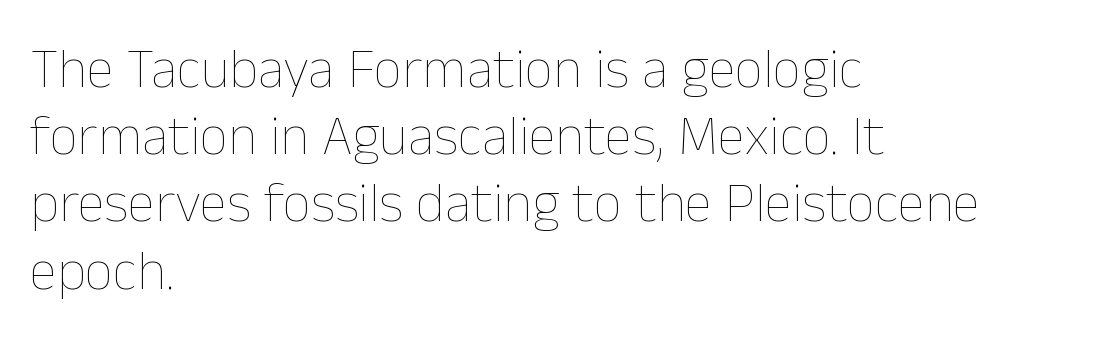
The image shows 56 px thin type, upright; set left-aligned, line spacing 1.2x, normal letter spacing, not underlined; low stroke contrast and a medium x-height.
